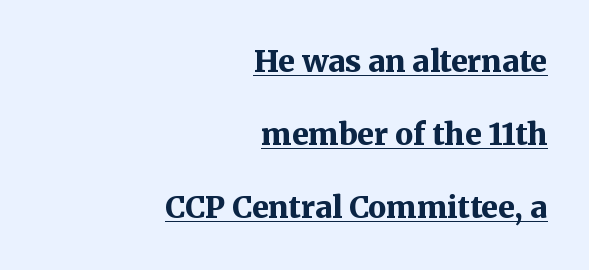
The font family rendered here belongs to the serif group. You'd pick this weight for a headline — it's a proper bold. Regarding leading, the lines here are spaced well apart. Caption: multi-line text, flush right, ragged left. The specimen reads as upright at a glance.
